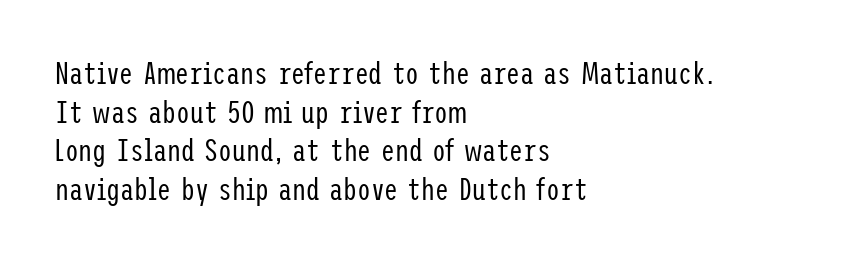
Q: Is the text bold? A: No.
Q: Is the text italic (slanted)? A: No, it is upright.
Q: Is the typeface a serif or a sans-serif typeface? A: Sans-serif.
Q: Is the text underlined? A: No.
Q: How is the paragraph aligned? A: Left-aligned.
Q: Is the spacing between letters normal or unusually wide? A: Normal.
Q: Is the spacing between lines tight, normal or loose? A: Normal.
Q: Width (condensed, normal, or wide)? A: Condensed.
Q: Stroke contrast? A: Low.
Q: x-height? A: Medium.
